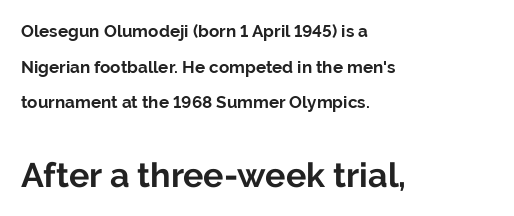
The image shows 34 px bold sans-serif type, upright; set left-aligned, loose line spacing (2.09x), normal letter spacing, not underlined; the second (bottom) block is 2.0x larger; low stroke contrast and a medium x-height.
